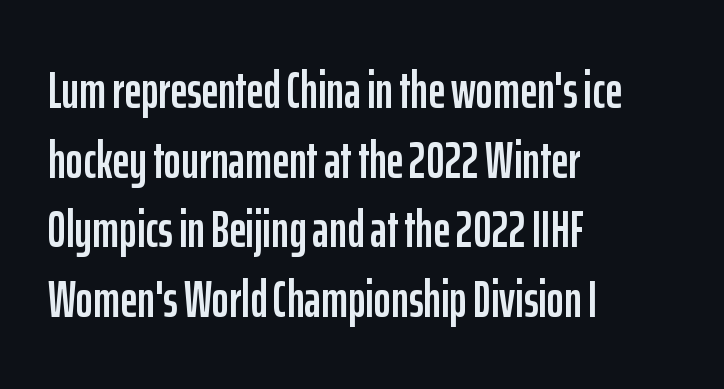
The image shows 52 px condensed sans-serif type, upright; set left-aligned, normal line spacing (1.34x), normal letter spacing, not underlined; low stroke contrast and a medium x-height.
